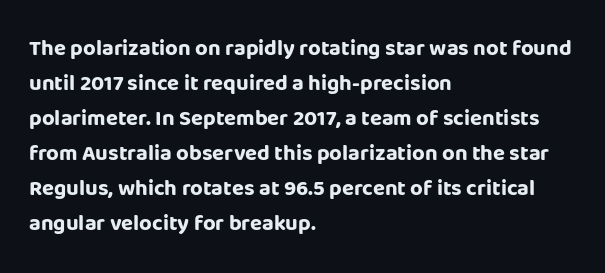
Q: Is the text bold? A: Yes.
Q: Is the text italic (slanted)? A: No, it is upright.
Q: Is the text underlined? A: No.
Q: How is the paragraph aligned? A: Left-aligned.
Q: Is the spacing between letters normal or unusually wide? A: Normal.
Q: Is the spacing between lines tight, normal or loose? A: Normal.
